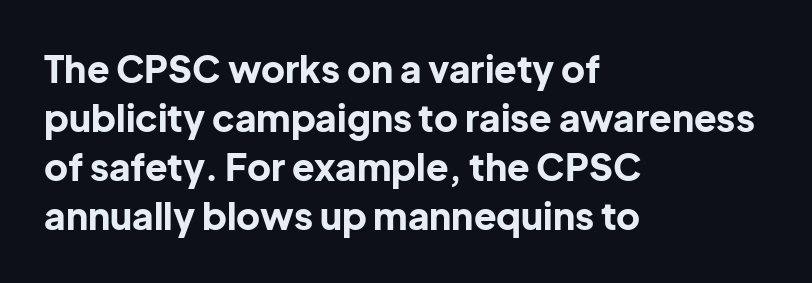
{"serif": "no", "italic": "no", "bold": "yes", "weight": "bold", "width": "normal", "stroke_contrast": "low", "x_height": "medium", "monospaced": "no", "underline": "no", "align": "left", "line_spacing": "normal", "line_spacing_ratio": 1.32, "letter_spacing": "normal", "letter_spacing_em": 0.0, "glyph_px": 37}
